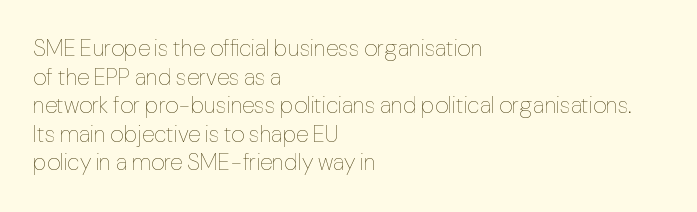
Beneath every word, the page is bare. On a weight scale, this lands at 450 or below. Look at the tracking — it's just the regular setting, nothing added. The typesetter chose a ragged-right arrangement here. Upright lettering throughout.
